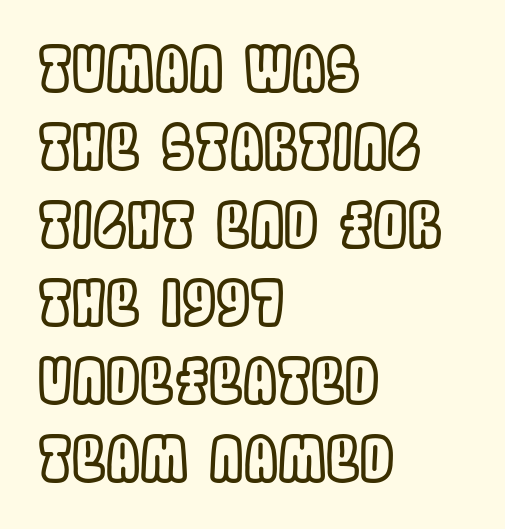
The image shows 61 px condensed type, upright; set left-aligned, normal line spacing (1.28x), normal letter spacing, not underlined; a large x-height.
